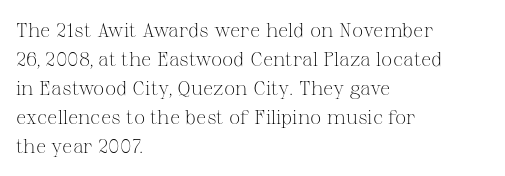
Q: Is the text bold? A: No.
Q: Is the text italic (slanted)? A: No, it is upright.
Q: Is the text underlined? A: No.
Q: How is the paragraph aligned? A: Left-aligned.
Q: Is the spacing between letters normal or unusually wide? A: Normal.
Q: Is the spacing between lines tight, normal or loose? A: Normal.
